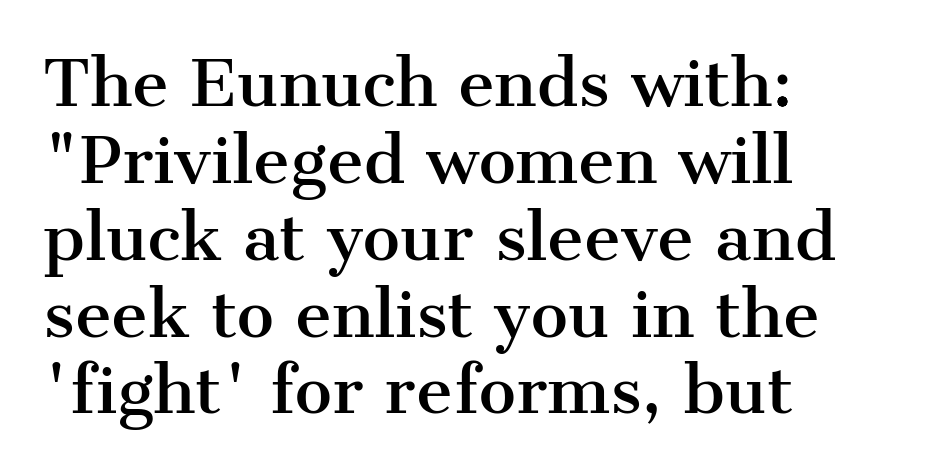
The image shows 63 px serif type, upright; set left-aligned, line spacing 1.22x, normal letter spacing, not underlined; medium stroke contrast and a medium x-height.
